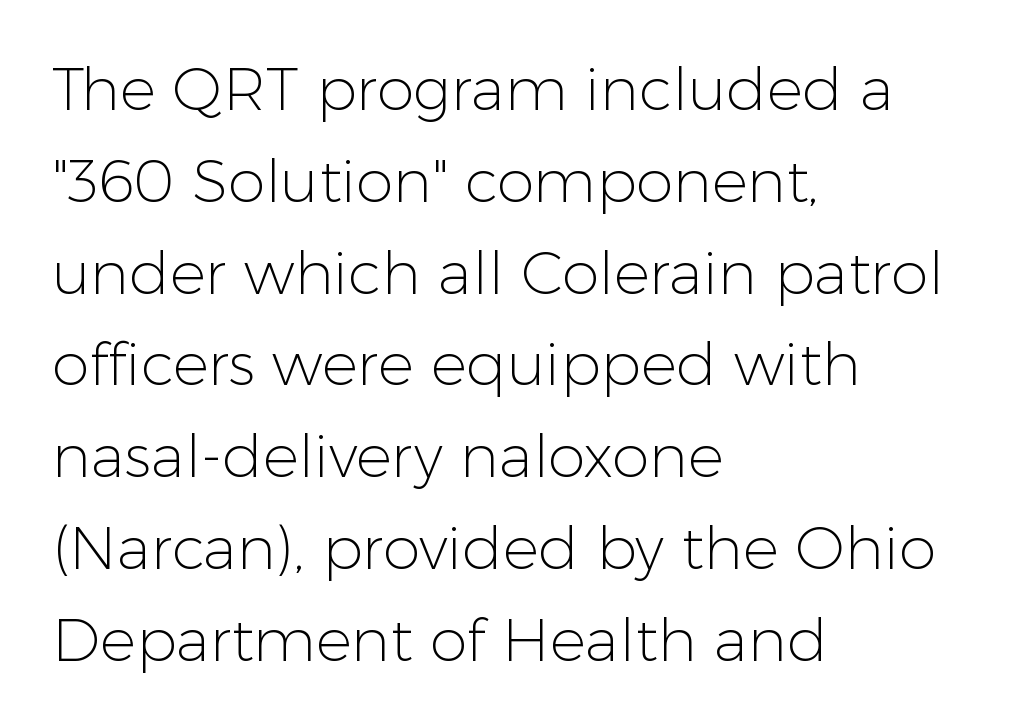
No feet cap the strokes, marking this as sans-serif type. Regarding leading, the lines here are spaced in the standard way. The strip under each line holds only bare page. This sample has the flowing, uneven cadence of proportional lettering.
